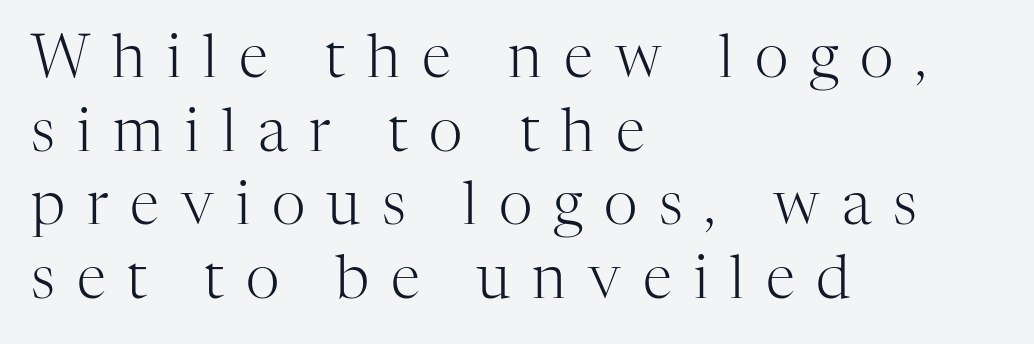
{"serif": "yes", "italic": "no", "bold": "no", "weight": "light", "width": "normal", "stroke_contrast": "high", "x_height": "medium", "monospaced": "no", "underline": "no", "align": "left", "line_spacing": "normal", "line_spacing_ratio": 1.25, "letter_spacing": "wide", "letter_spacing_em": 0.37, "glyph_px": 59}
